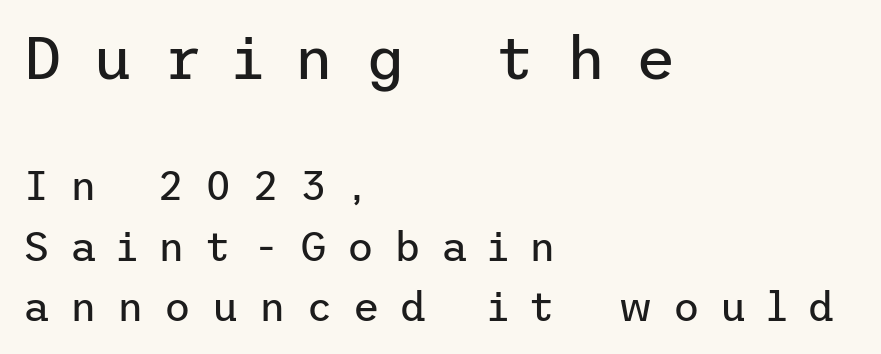
Is the block centered? No — it sits flush against the left margin. These lines were composed using upright roman letters. Nope, no serifs anywhere on these letters. The letters are spread apart with noticeably loose tracking.
